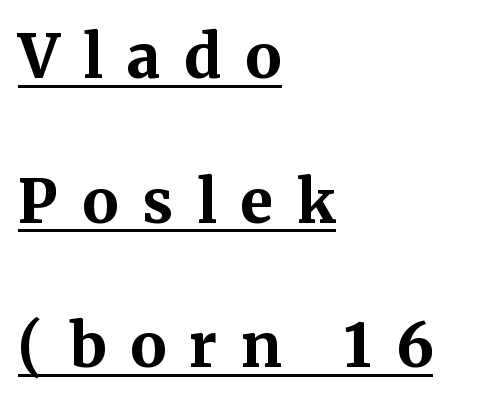
{"serif": "yes", "italic": "no", "bold": "yes", "weight": "bold", "width": "normal", "stroke_contrast": "medium", "x_height": "medium", "monospaced": "no", "underline": "yes", "align": "left", "line_spacing": "loose", "line_spacing_ratio": 2.41, "letter_spacing": "wide", "letter_spacing_em": 0.4, "glyph_px": 60}
